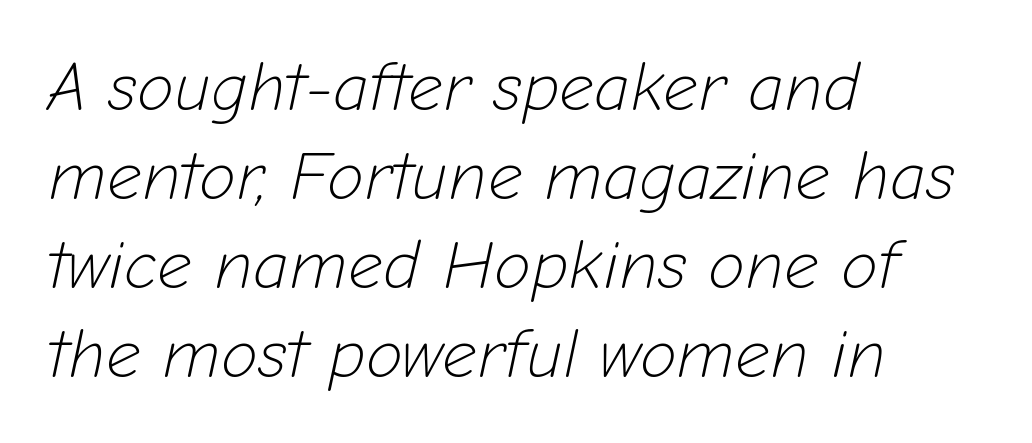
{"italic": "yes", "lean": "right", "slant_degrees": 12, "bold": "no", "weight": "light", "width": "normal", "stroke_contrast": "low", "x_height": "medium", "monospaced": "no", "underline": "no", "align": "left", "line_spacing": "normal", "line_spacing_ratio": 1.31, "letter_spacing": "normal", "letter_spacing_em": 0.0, "glyph_px": 68}
